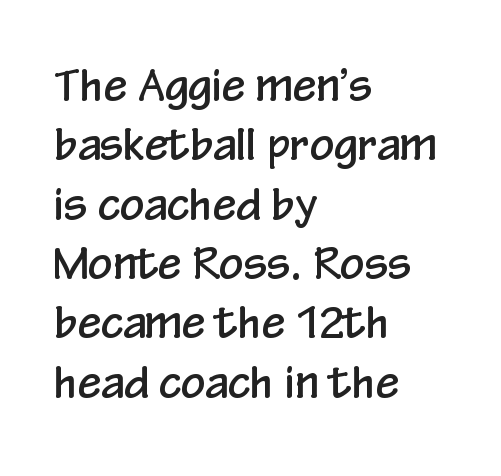
{"serif": "no", "italic": "no", "width": "condensed", "stroke_contrast": "low", "x_height": "medium", "monospaced": "no", "underline": "no", "align": "left", "line_spacing": "normal", "line_spacing_ratio": 1.38, "letter_spacing": "normal", "letter_spacing_em": 0.0, "glyph_px": 43}
